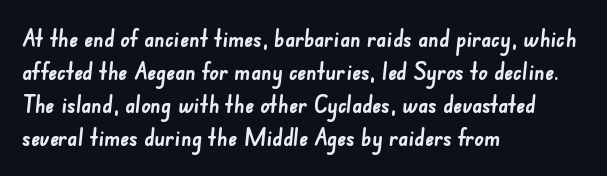
The image shows 23 px bold type; set left-aligned, normal line spacing (1.44x), normal letter spacing, not underlined.
